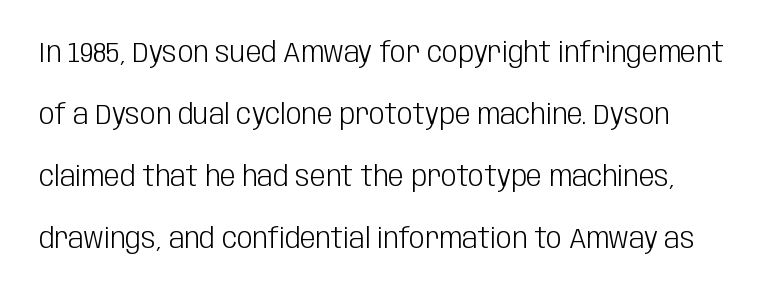
The axis of the letterforms is exactly vertical. Unmarked baselines from the first word to the last. Each new line begins a long way beneath the previous one. A typesetter would call this proportional, since set widths differ per character. Classification — sans serif.
